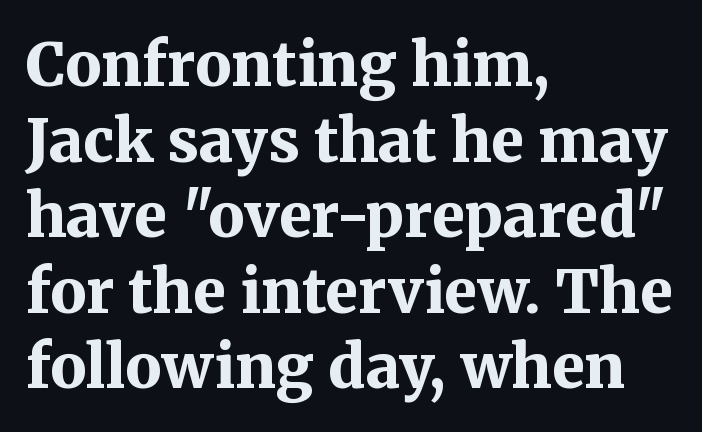
The image shows 60 px bold serif type, upright; set left-aligned, normal line spacing (1.26x), normal letter spacing, not underlined; medium stroke contrast and a medium x-height.
